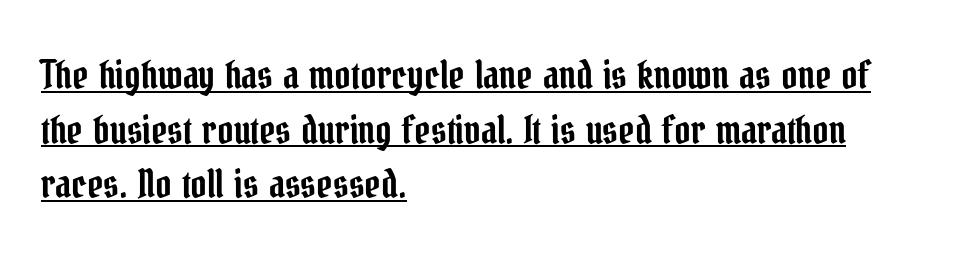
Does a line run under the words? Yes, clearly. Does the type have serifs? Yes, each stem ends in a small foot. Compared with typical body copy, the letter spacing here is the same. Casual observation: everything's shoved over to the left.
